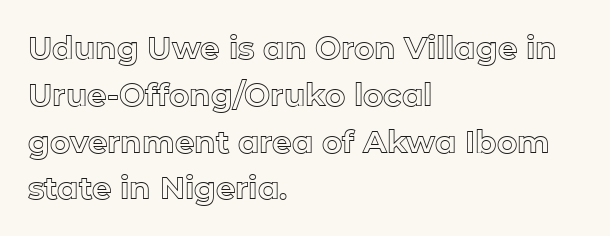
The image shows 31 px text type, upright; set left-aligned, normal line spacing (1.51x), normal letter spacing, not underlined; a medium x-height.
